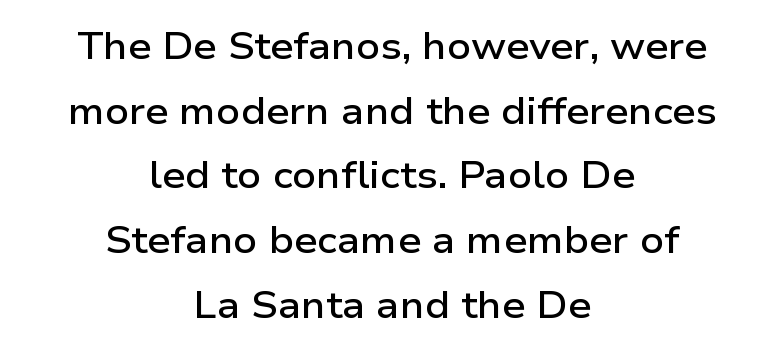
Q: Is the text bold? A: Semi-bold.
Q: Is the text italic (slanted)? A: No, it is upright.
Q: Is the typeface a serif or a sans-serif typeface? A: Sans-serif.
Q: Is the text underlined? A: No.
Q: How is the paragraph aligned? A: Centered.
Q: Is the spacing between letters normal or unusually wide? A: Normal.
Q: Width (condensed, normal, or wide)? A: Wide.
Q: Stroke contrast? A: Low.
Q: x-height? A: Medium.
Q: Monospaced? A: No.
